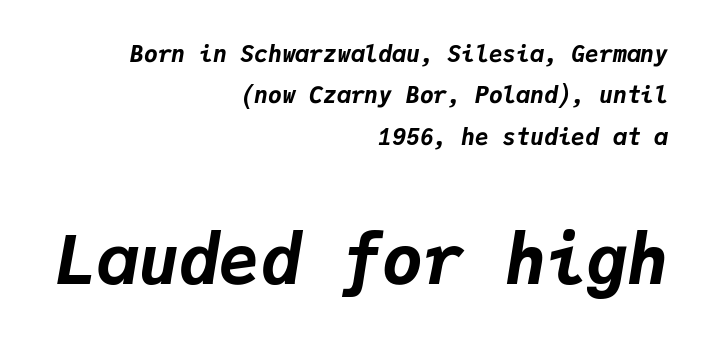
Q: Is the text bold? A: Yes.
Q: Is the text italic (slanted)? A: Yes, it leans right by about 9 degrees.
Q: Is the text underlined? A: No.
Q: How is the paragraph aligned? A: Right-aligned.
Q: Is the spacing between letters normal or unusually wide? A: Normal.
Q: Which block of text is set in a larger size, the first (top) or the second (bottom)? A: The second (bottom) one.
Q: Width (condensed, normal, or wide)? A: Normal.
Q: Stroke contrast? A: Low.
Q: x-height? A: Medium.
Q: Monospaced? A: Yes.
